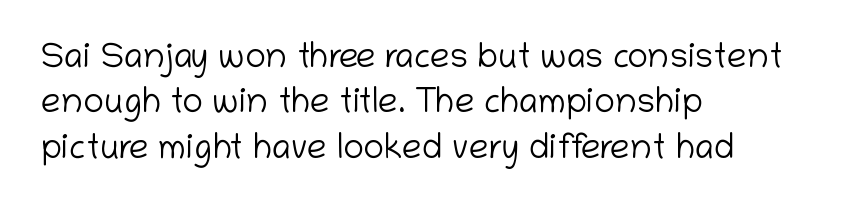
Q: Is the text bold? A: No.
Q: Is the text italic (slanted)? A: No, it is upright.
Q: Is the typeface a serif or a sans-serif typeface? A: Sans-serif.
Q: Is the text underlined? A: No.
Q: How is the paragraph aligned? A: Left-aligned.
Q: Is the spacing between letters normal or unusually wide? A: Normal.
Q: Is the spacing between lines tight, normal or loose? A: Normal.
Q: Width (condensed, normal, or wide)? A: Normal.
Q: Stroke contrast? A: Low.
Q: x-height? A: Medium.
Q: Monospaced? A: No.
